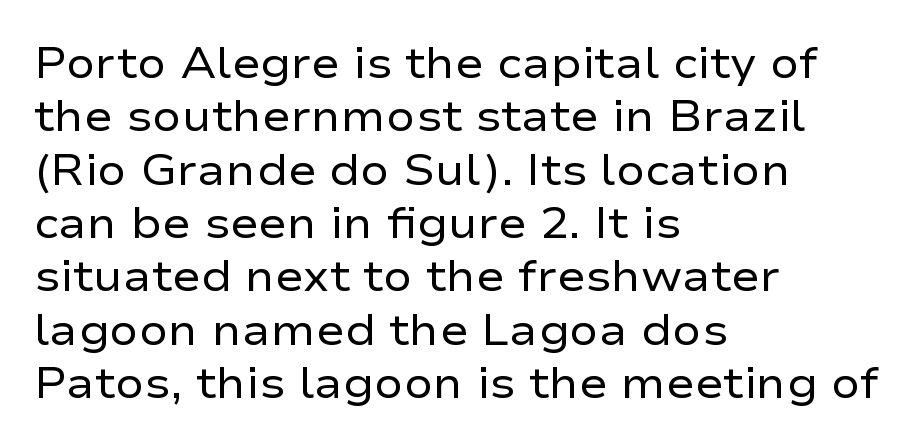
Q: Is the text bold? A: No.
Q: Is the text italic (slanted)? A: No, it is upright.
Q: Is the typeface a serif or a sans-serif typeface? A: Sans-serif.
Q: Is the text underlined? A: No.
Q: How is the paragraph aligned? A: Left-aligned.
Q: Is the spacing between letters normal or unusually wide? A: Normal.
Q: Width (condensed, normal, or wide)? A: Wide.
Q: Stroke contrast? A: Low.
Q: x-height? A: Medium.
Q: Monospaced? A: No.
